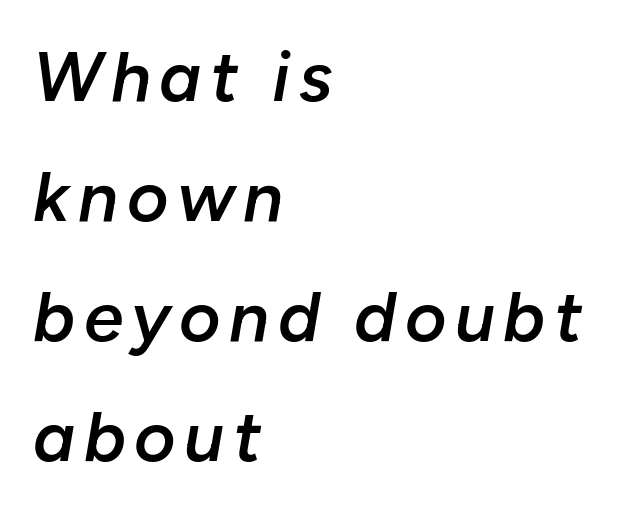
{"italic": "yes", "lean": "right", "slant_degrees": 10, "bold": "semi", "weight": "semibold", "width": "normal", "stroke_contrast": "low", "x_height": "medium", "monospaced": "no", "underline": "no", "align": "left", "line_spacing": "normal", "line_spacing_ratio": 1.69, "glyph_px": 71}
